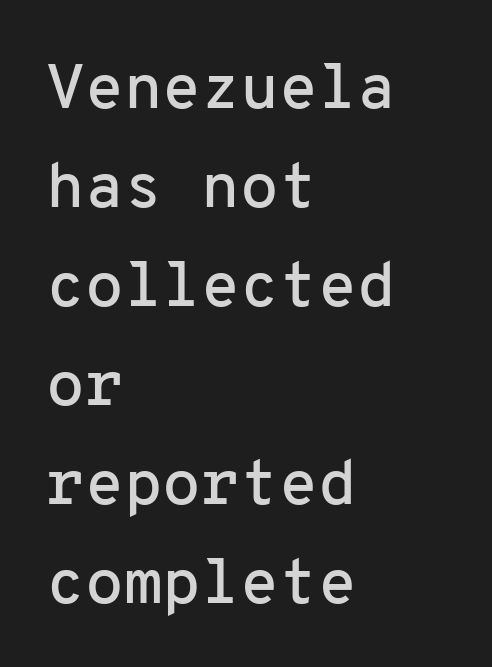
Q: Is the text italic (slanted)? A: No, it is upright.
Q: Is the typeface a serif or a sans-serif typeface? A: Sans-serif.
Q: Is the text underlined? A: No.
Q: How is the paragraph aligned? A: Left-aligned.
Q: Is the spacing between letters normal or unusually wide? A: Normal.
Q: Is the spacing between lines tight, normal or loose? A: Normal.
Q: Width (condensed, normal, or wide)? A: Normal.
Q: Stroke contrast? A: Low.
Q: x-height? A: Medium.
Q: Monospaced? A: Yes.
